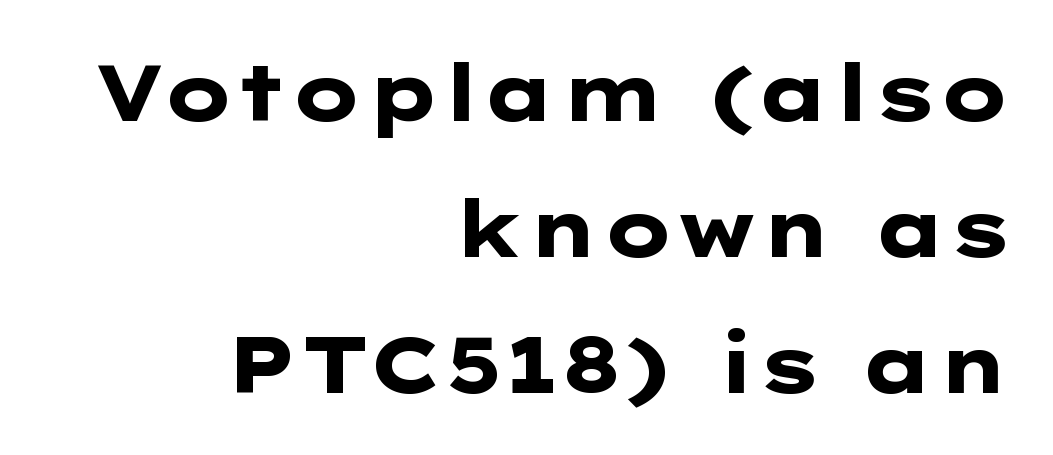
Q: Is the text bold? A: Yes.
Q: Is the text italic (slanted)? A: No, it is upright.
Q: Is the typeface a serif or a sans-serif typeface? A: Sans-serif.
Q: Is the text underlined? A: No.
Q: How is the paragraph aligned? A: Right-aligned.
Q: Is the spacing between letters normal or unusually wide? A: Normal.
Q: Width (condensed, normal, or wide)? A: Wide.
Q: Stroke contrast? A: Low.
Q: x-height? A: Medium.
